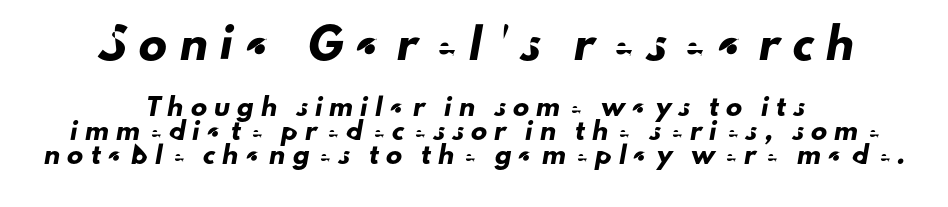
The image shows 28 px sans-serif type; set centered, normal line spacing (1.51x), unusually wide letter spacing (+0.46 em), not underlined; the first (top) block is 1.75x larger; low stroke contrast and a small x-height.
